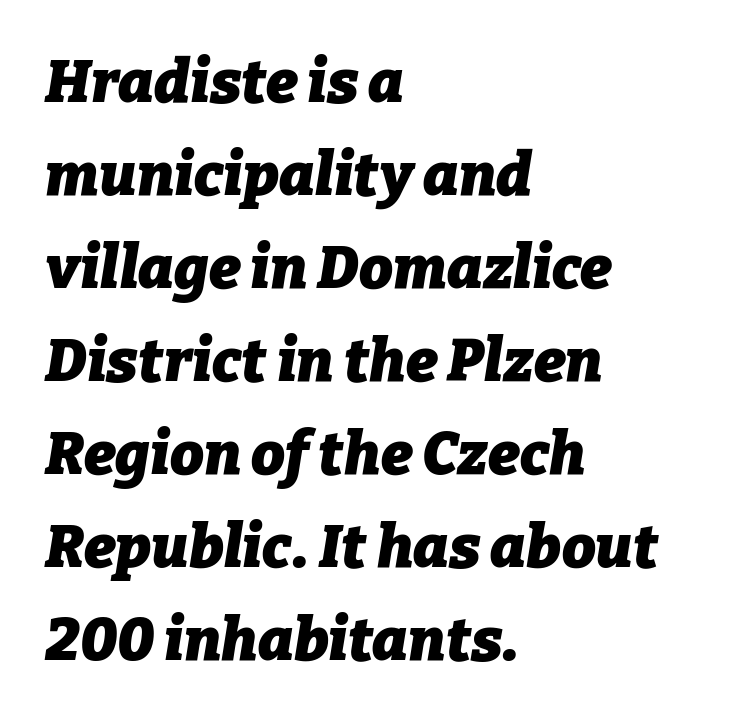
{"italic": "yes", "lean": "right", "slant_degrees": 9, "bold": "yes", "weight": "heavy", "width": "normal", "stroke_contrast": "low", "x_height": "medium", "monospaced": "no", "underline": "no", "align": "left", "line_spacing": "normal", "line_spacing_ratio": 1.55, "letter_spacing": "normal", "letter_spacing_em": 0.0, "glyph_px": 60}
